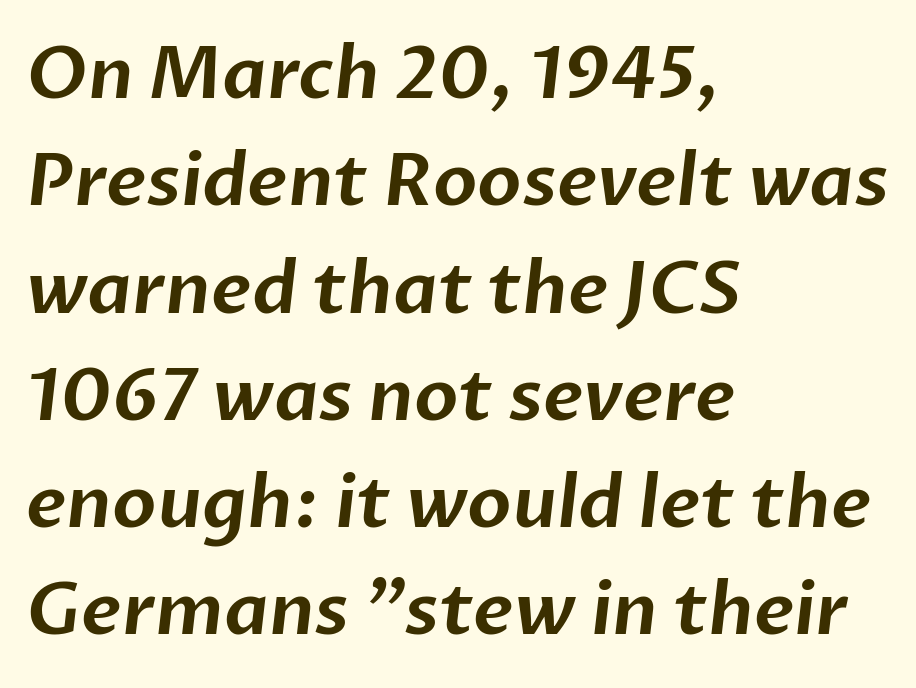
The text was rendered using a sans face with plain stroke endings. Interline gaps are of average width in this sample. Between one letter and the next there's only the usual sliver of space. Line starts are locked; line ends wander.
